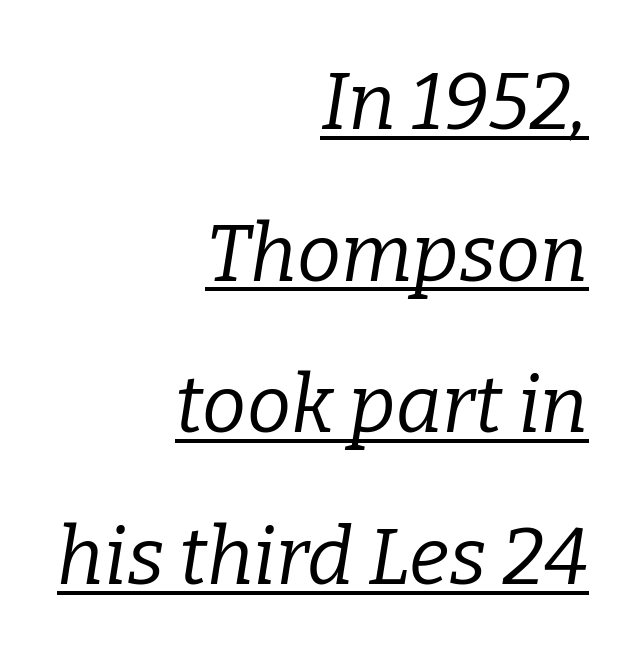
Is this a heavy cut? Hardly; it is regular or lighter. The typeface chosen for these lines features serifs. A typesetter would call this proportional, since set widths differ per character. Inter-character spacing is left at the font's built-in metrics. Designer's note — italics engaged.
